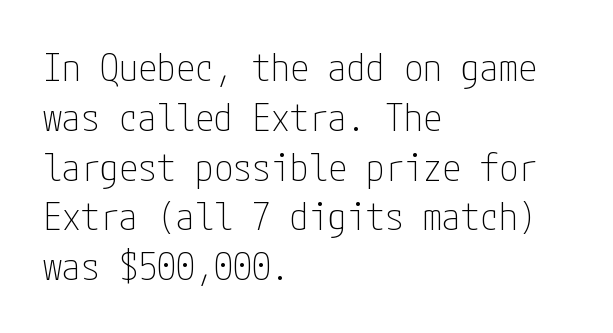
Q: Is the text bold? A: No.
Q: Is the text italic (slanted)? A: No, it is upright.
Q: Is the typeface a serif or a sans-serif typeface? A: Sans-serif.
Q: Is the text underlined? A: No.
Q: How is the paragraph aligned? A: Left-aligned.
Q: Is the spacing between letters normal or unusually wide? A: Normal.
Q: Is the spacing between lines tight, normal or loose? A: Normal.
Q: Width (condensed, normal, or wide)? A: Condensed.
Q: Stroke contrast? A: Low.
Q: x-height? A: Medium.
